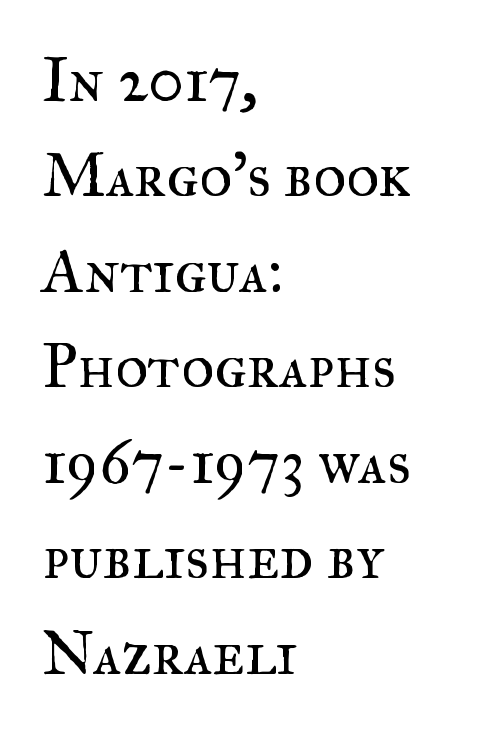
The image shows 62 px regular-weight serif type, upright; set left-aligned, normal line spacing (1.54x), normal letter spacing, not underlined; medium stroke contrast and a small x-height.
